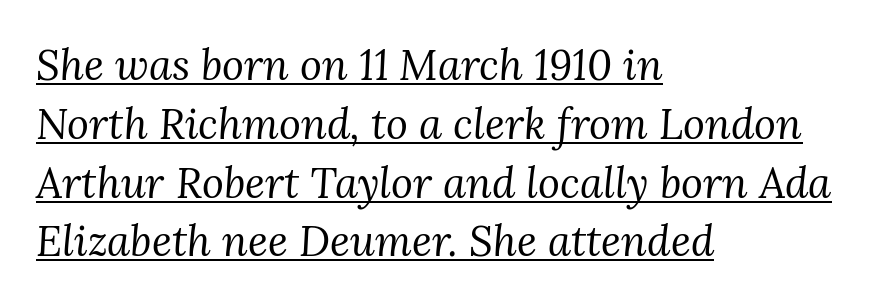
The image shows 42 px regular-weight serif type, italic (leaning right); set left-aligned, normal line spacing (1.4x), normal letter spacing, underlined; medium stroke contrast and a medium x-height.
